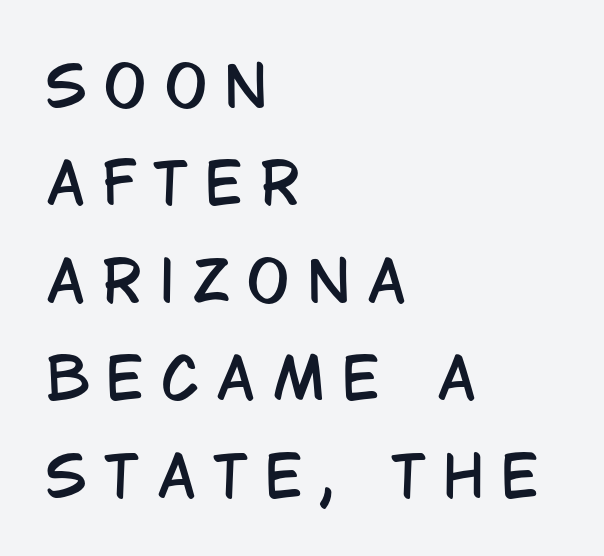
The image shows 56 px condensed sans-serif type, upright; set left-aligned, line spacing 1.74x, unusually wide letter spacing (+0.32 em), not underlined; low stroke contrast and a large x-height.
